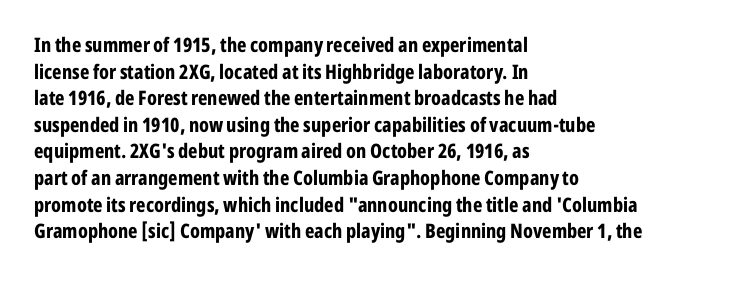
The image shows 20 px bold type, upright; set left-aligned, normal line spacing (1.33x), normal letter spacing, not underlined.
